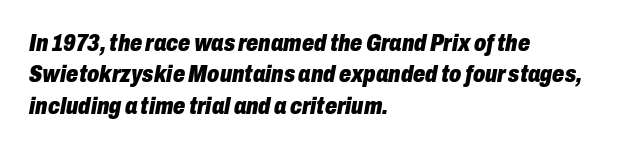
{"italic": "yes", "lean": "right", "slant_degrees": 10, "bold": "yes", "underline": "no", "align": "left", "line_spacing": "normal", "line_spacing_ratio": 1.31, "letter_spacing": "normal", "letter_spacing_em": 0.0, "glyph_px": 24}
